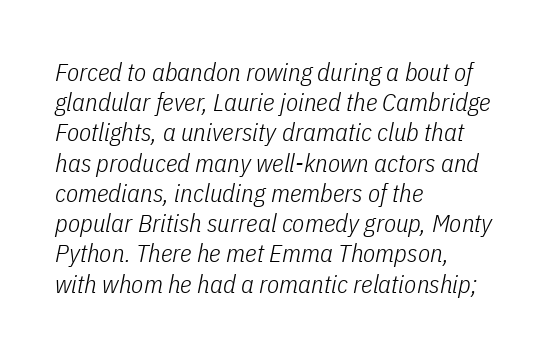
The passage is arranged the way most books set body copy — flush left. Look at the tracking — it's just the regular setting, nothing added. Underlining? Definitely not there. A quiet, ordinary-to-light weight characterises the typeface.
